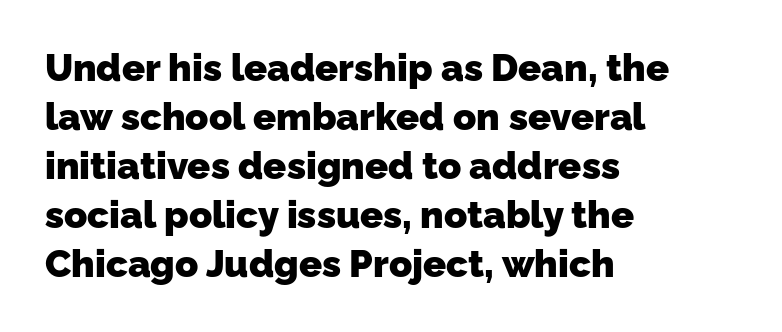
{"serif": "no", "bold": "yes", "weight": "heavy", "width": "normal", "stroke_contrast": "low", "x_height": "medium", "monospaced": "no", "underline": "no", "align": "left", "line_spacing": "normal", "line_spacing_ratio": 1.29, "letter_spacing": "normal", "letter_spacing_em": 0.0, "glyph_px": 38}
